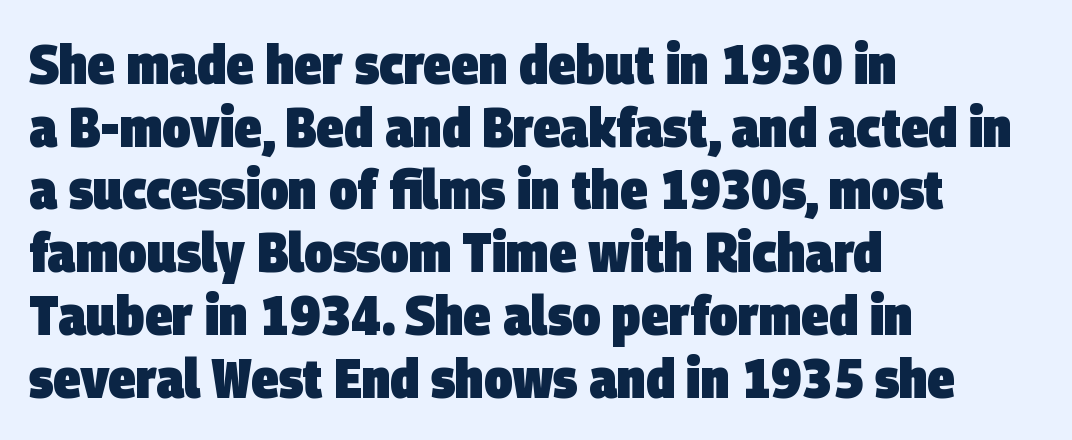
Q: Is the text bold? A: Yes.
Q: Is the typeface a serif or a sans-serif typeface? A: Sans-serif.
Q: Is the text underlined? A: No.
Q: How is the paragraph aligned? A: Left-aligned.
Q: Is the spacing between letters normal or unusually wide? A: Normal.
Q: Is the spacing between lines tight, normal or loose? A: Tight.
Q: Width (condensed, normal, or wide)? A: Condensed.
Q: Stroke contrast? A: Low.
Q: x-height? A: Large.
Q: Monospaced? A: No.
